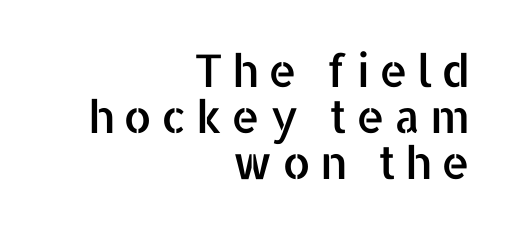
The image shows 45 px sans-serif type, upright; set right-aligned, tight line spacing (1.02x), unusually wide letter spacing (+0.2 em), not underlined; low stroke contrast and a medium x-height.
